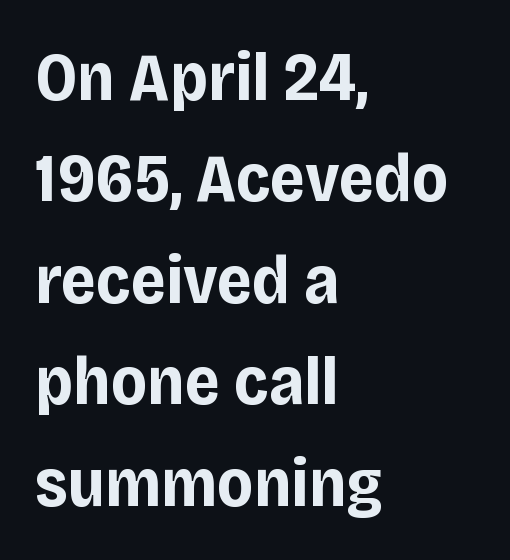
Q: Is the text bold? A: Yes.
Q: Is the text italic (slanted)? A: No, it is upright.
Q: Is the typeface a serif or a sans-serif typeface? A: Sans-serif.
Q: Is the text underlined? A: No.
Q: How is the paragraph aligned? A: Left-aligned.
Q: Is the spacing between letters normal or unusually wide? A: Normal.
Q: Is the spacing between lines tight, normal or loose? A: Normal.
Q: Width (condensed, normal, or wide)? A: Normal.
Q: Stroke contrast? A: Low.
Q: x-height? A: Large.
Q: Monospaced? A: No.
